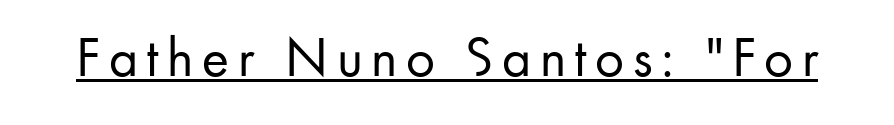
The image shows 57 px regular-weight sans-serif type, upright; set underlined; low stroke contrast and a small x-height.
